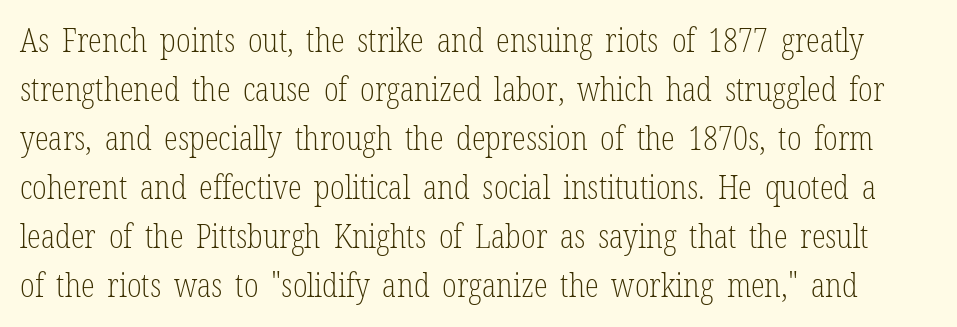
The letters look calm and open, with moderate or lighter stems. How would I describe the line gaps? Plain and ordinary. This sample uses plain, unmodified letter spacing. The zone under the glyphs is completely vacant.
